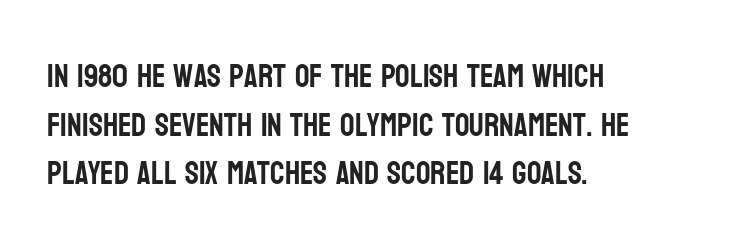
The image shows 32 px condensed sans-serif type, upright; set left-aligned, normal line spacing (1.52x), normal letter spacing, not underlined; low stroke contrast and a large x-height.
